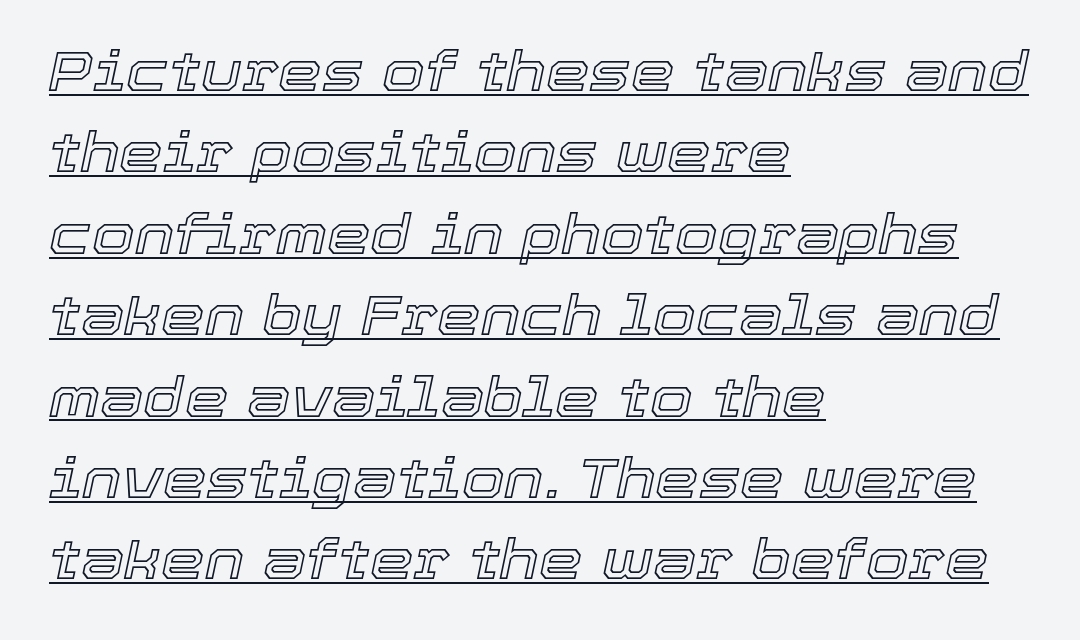
The image shows 55 px text type, italic (leaning right); set left-aligned, normal line spacing (1.48x), normal letter spacing, underlined; a medium x-height.
